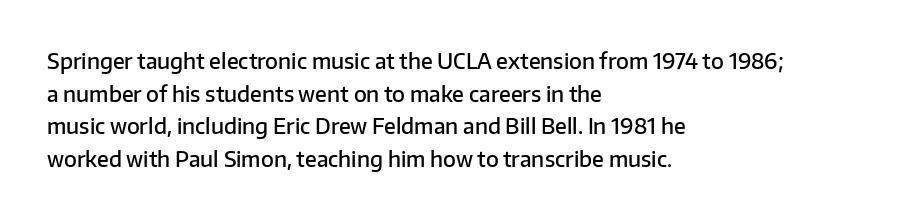
{"italic": "no", "bold": "semi", "underline": "no", "align": "left", "line_spacing": "normal", "line_spacing_ratio": 1.55, "letter_spacing": "normal", "letter_spacing_em": 0.0, "glyph_px": 21}
